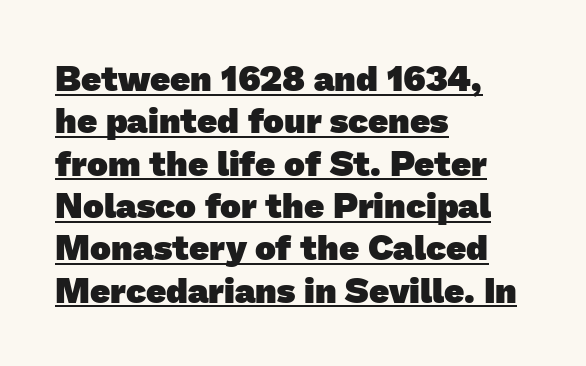
{"serif": "no", "bold": "yes", "weight": "heavy", "width": "normal", "stroke_contrast": "low", "x_height": "medium", "monospaced": "no", "underline": "yes", "align": "left", "line_spacing_ratio": 1.21, "letter_spacing": "normal", "letter_spacing_em": 0.0, "glyph_px": 35}
